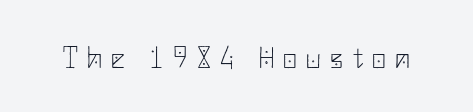
Q: Is the text bold? A: No.
Q: Is the text italic (slanted)? A: No, it is upright.
Q: Is the typeface a serif or a sans-serif typeface? A: Sans-serif.
Q: Is the text underlined? A: No.
Q: Is the spacing between letters normal or unusually wide? A: Unusually wide.
Q: Width (condensed, normal, or wide)? A: Normal.
Q: Stroke contrast? A: Low.
Q: x-height? A: Small.
